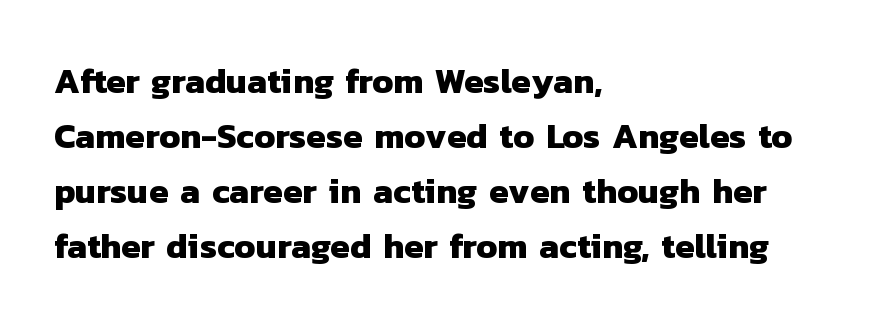
{"serif": "no", "bold": "yes", "weight": "heavy", "width": "normal", "stroke_contrast": "low", "x_height": "medium", "monospaced": "no", "underline": "no", "align": "left", "line_spacing": "normal", "line_spacing_ratio": 1.57, "letter_spacing": "normal", "letter_spacing_em": 0.0, "glyph_px": 35}
